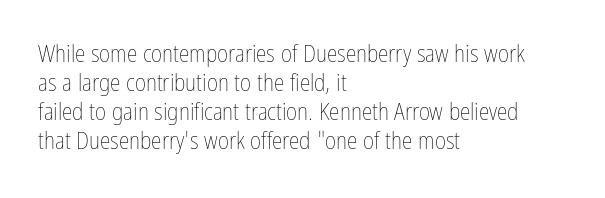
The image shows 24 px text type, upright; set left-aligned, line spacing 1.21x, normal letter spacing, not underlined.
